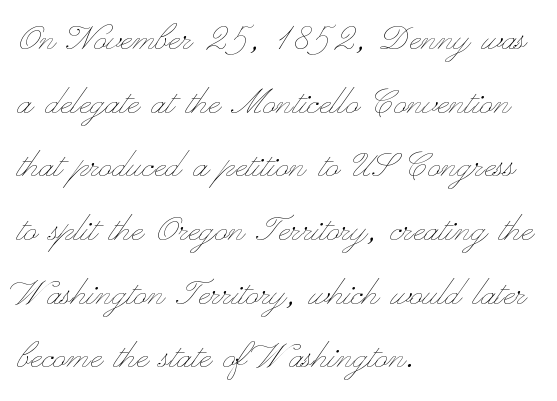
The image shows 43 px thin, wide type; set left-aligned, normal line spacing (1.48x), normal letter spacing, not underlined; low stroke contrast and a small x-height.
